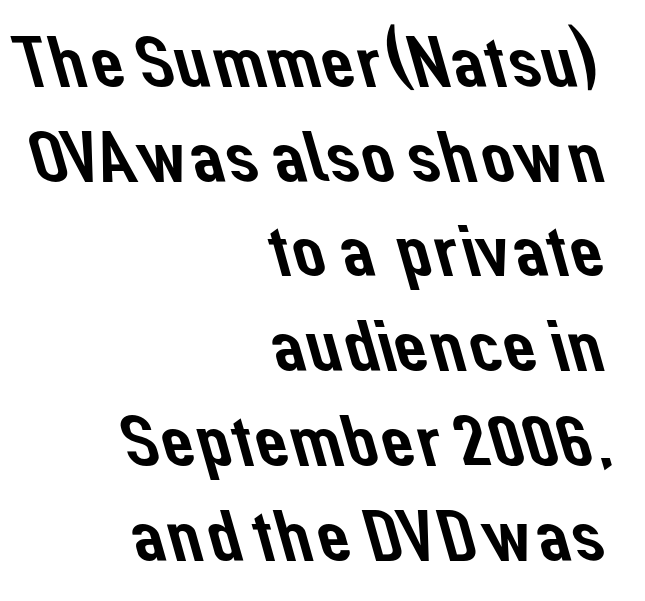
The image shows 74 px sans-serif type; set right-aligned, normal line spacing (1.28x), normal letter spacing, not underlined; low stroke contrast and a medium x-height.
